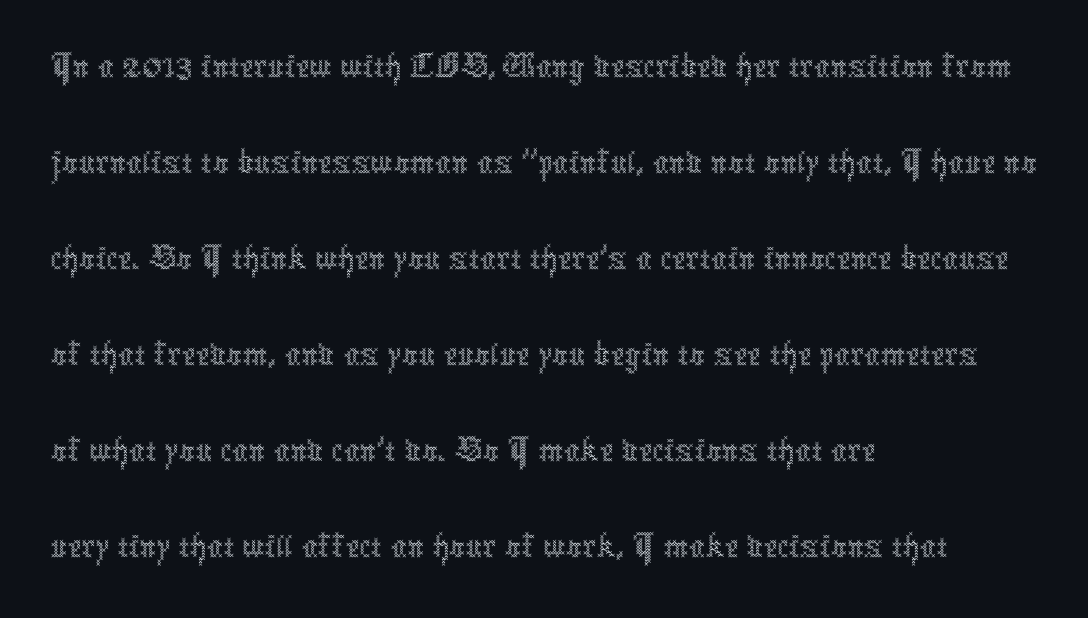
Q: Is the text bold? A: No.
Q: Is the text italic (slanted)? A: No, it is upright.
Q: Is the text underlined? A: No.
Q: How is the paragraph aligned? A: Left-aligned.
Q: Is the spacing between letters normal or unusually wide? A: Normal.
Q: Width (condensed, normal, or wide)? A: Condensed.
Q: x-height? A: Medium.
Q: Monospaced? A: No.
